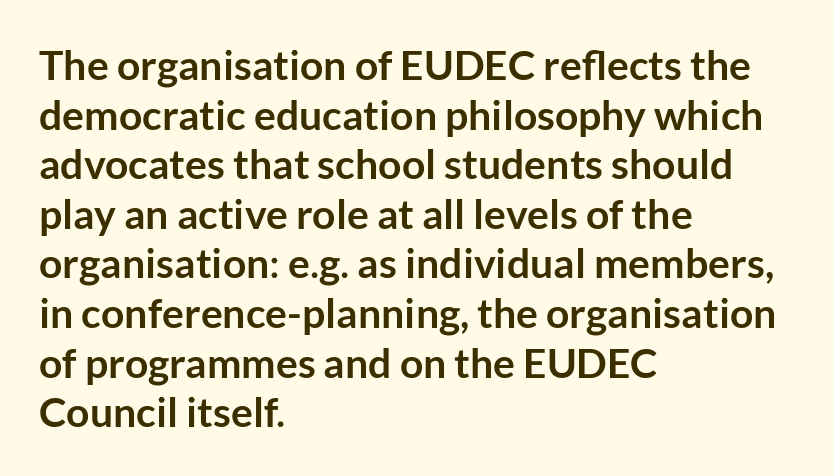
A typesetter would call this proportional, since set widths differ per character. Line starts are locked; line ends wander. Chunky letters — that's bold for sure. The glyphs are unaccompanied by any horizontal stroke below them.
